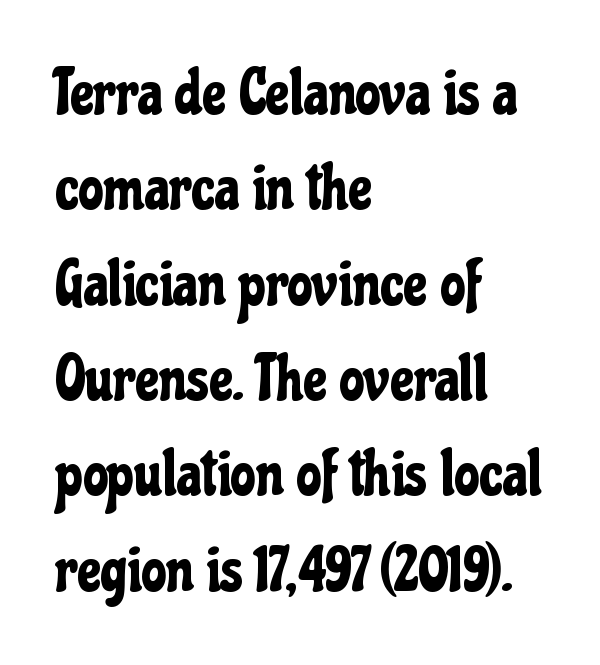
{"serif": "no", "italic": "no", "width": "condensed", "stroke_contrast": "low", "x_height": "medium", "monospaced": "no", "underline": "no", "align": "left", "line_spacing": "normal", "line_spacing_ratio": 1.49, "letter_spacing": "normal", "letter_spacing_em": 0.0, "glyph_px": 64}
